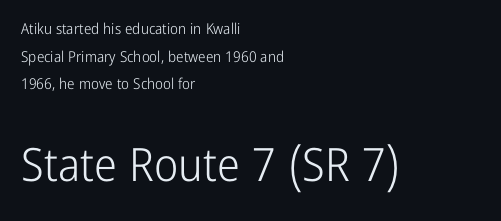
The image shows 46 px light, condensed sans-serif type, upright; set left-aligned, line spacing 1.85x, normal letter spacing, not underlined; the second (bottom) block is 3.07x larger; low stroke contrast and a medium x-height.
